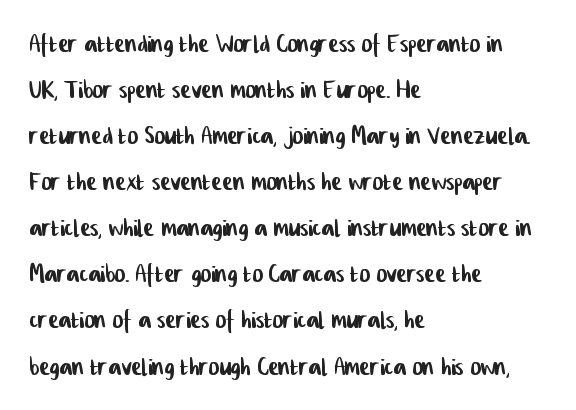
Q: Is the typeface a serif or a sans-serif typeface? A: Sans-serif.
Q: Is the text underlined? A: No.
Q: How is the paragraph aligned? A: Left-aligned.
Q: Is the spacing between letters normal or unusually wide? A: Normal.
Q: Is the spacing between lines tight, normal or loose? A: Normal.
Q: Width (condensed, normal, or wide)? A: Condensed.
Q: Stroke contrast? A: Low.
Q: x-height? A: Medium.
Q: Monospaced? A: No.
